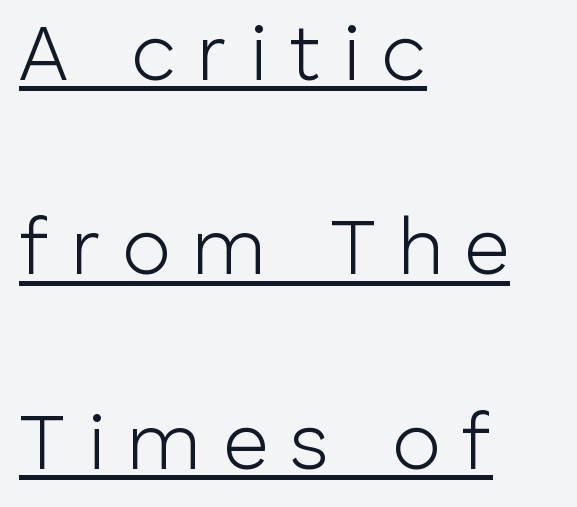
The font's upright variant was chosen for this text. Observe the wide spacing: letters keep a clear distance from each other. A quiet, ordinary-to-light weight characterises the typeface. The line-height multiplier appears high, well above default. Proportional: the letters do not fall into vertical columns. Note: no serifs on the glyphs.
